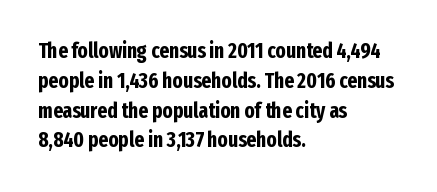
Q: Is the text bold? A: Yes.
Q: Is the text italic (slanted)? A: No, it is upright.
Q: Is the text underlined? A: No.
Q: How is the paragraph aligned? A: Left-aligned.
Q: Is the spacing between letters normal or unusually wide? A: Normal.
Q: Is the spacing between lines tight, normal or loose? A: Normal.
